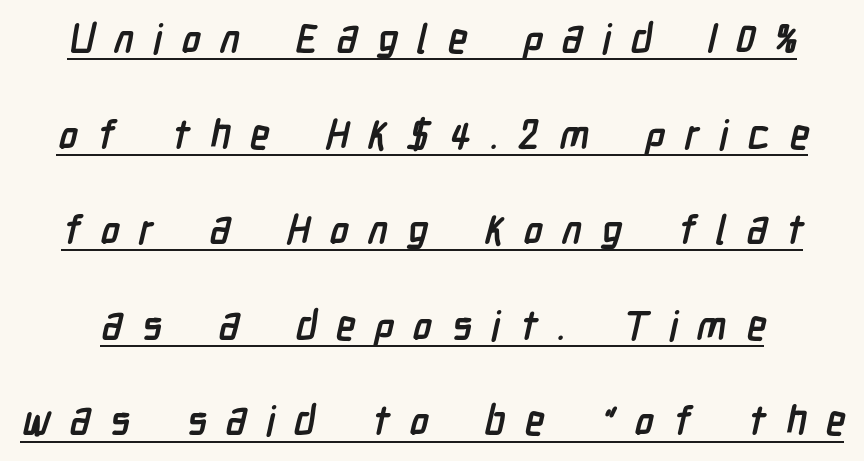
{"serif": "no", "bold": "yes", "weight": "semibold", "width": "condensed", "stroke_contrast": "low", "x_height": "medium", "monospaced": "no", "underline": "yes", "line_spacing": "loose", "line_spacing_ratio": 2.39, "letter_spacing": "wide", "letter_spacing_em": 0.48, "glyph_px": 40}
